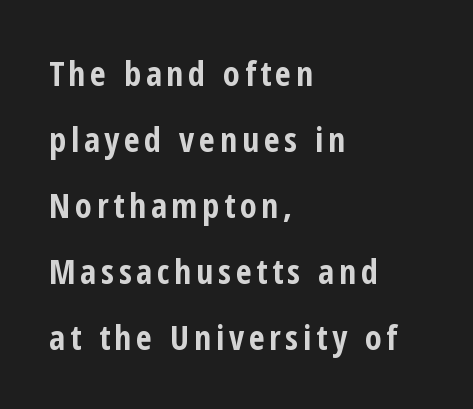
Q: Is the text bold? A: Yes.
Q: Is the text italic (slanted)? A: No, it is upright.
Q: Is the typeface a serif or a sans-serif typeface? A: Sans-serif.
Q: Is the text underlined? A: No.
Q: How is the paragraph aligned? A: Left-aligned.
Q: Is the spacing between lines tight, normal or loose? A: Loose.
Q: Width (condensed, normal, or wide)? A: Condensed.
Q: Stroke contrast? A: Low.
Q: x-height? A: Medium.
Q: Monospaced? A: No.
